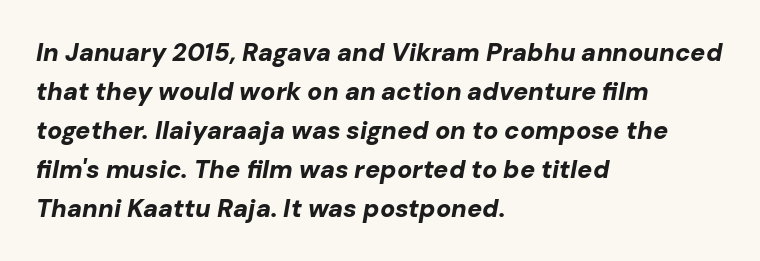
{"italic": "yes", "lean": "right", "slant_degrees": 10, "bold": "yes", "underline": "no", "align": "left", "line_spacing": "normal", "line_spacing_ratio": 1.56, "letter_spacing": "normal", "letter_spacing_em": 0.0, "glyph_px": 25}
